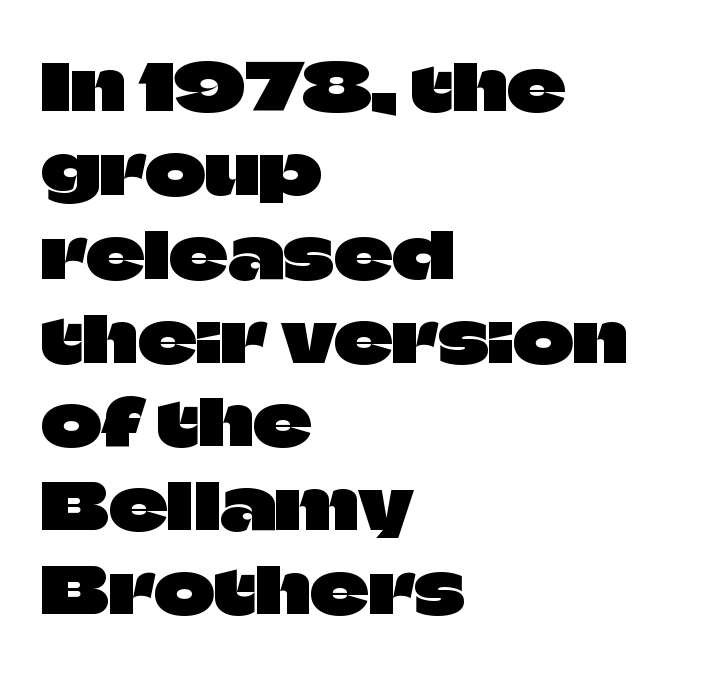
Q: Is the text italic (slanted)? A: No, it is upright.
Q: Is the typeface a serif or a sans-serif typeface? A: Sans-serif.
Q: Is the text underlined? A: No.
Q: How is the paragraph aligned? A: Left-aligned.
Q: Is the spacing between letters normal or unusually wide? A: Normal.
Q: Is the spacing between lines tight, normal or loose? A: Normal.
Q: Width (condensed, normal, or wide)? A: Normal.
Q: Stroke contrast? A: Low.
Q: x-height? A: Large.
Q: Monospaced? A: No.
